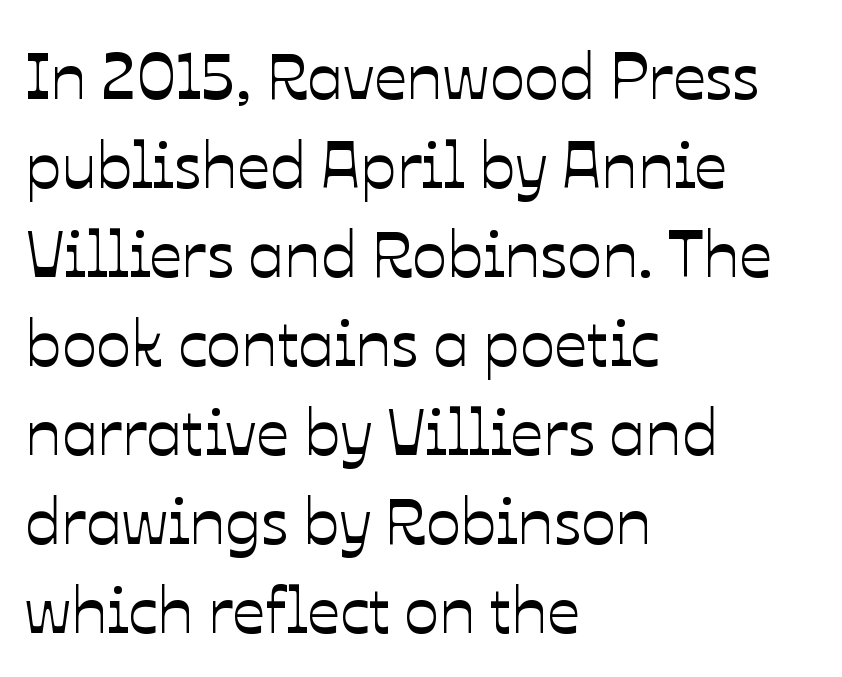
The ragged edge is on the right, which tells us the setting is flush left. This sample has the flowing, uneven cadence of proportional lettering. You can tell it's not italic because the verticals are truly vertical. Clear beneath every line of the passage. Reading down the column, the eye jumps a familiar distance to each next line.
